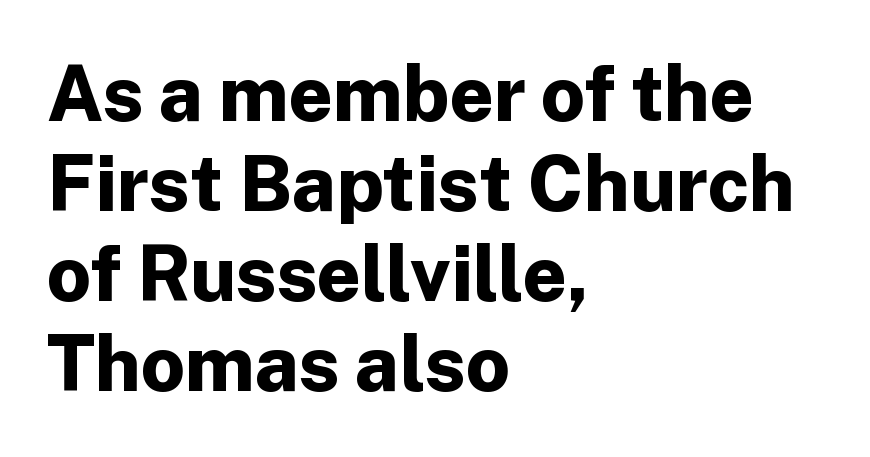
Q: Is the text bold? A: Yes.
Q: Is the text italic (slanted)? A: No, it is upright.
Q: Is the typeface a serif or a sans-serif typeface? A: Sans-serif.
Q: Is the text underlined? A: No.
Q: How is the paragraph aligned? A: Left-aligned.
Q: Is the spacing between letters normal or unusually wide? A: Normal.
Q: Width (condensed, normal, or wide)? A: Normal.
Q: Stroke contrast? A: Low.
Q: x-height? A: Medium.
Q: Monospaced? A: No.
